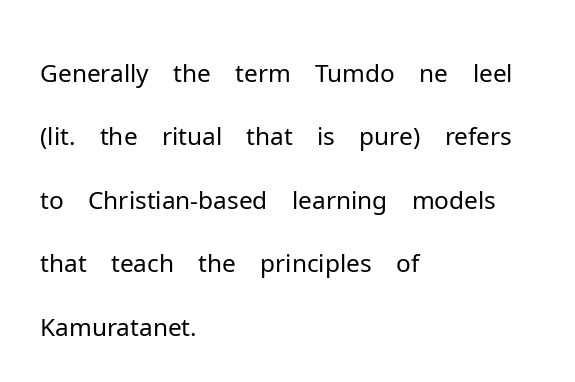
{"serif": "no", "italic": "no", "bold": "no", "weight": "light", "width": "normal", "stroke_contrast": "low", "x_height": "medium", "monospaced": "no", "underline": "no", "align": "left", "line_spacing": "normal", "line_spacing_ratio": 1.27, "letter_spacing": "normal", "letter_spacing_em": 0.0, "glyph_px": 50}
